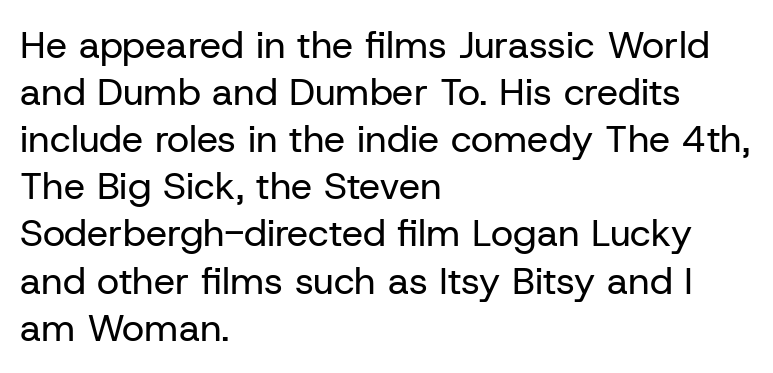
Q: Is the text bold? A: No.
Q: Is the text italic (slanted)? A: No, it is upright.
Q: Is the typeface a serif or a sans-serif typeface? A: Sans-serif.
Q: Is the text underlined? A: No.
Q: How is the paragraph aligned? A: Left-aligned.
Q: Is the spacing between letters normal or unusually wide? A: Normal.
Q: Width (condensed, normal, or wide)? A: Normal.
Q: Stroke contrast? A: Low.
Q: x-height? A: Medium.
Q: Monospaced? A: No.
